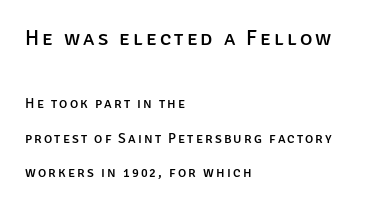
Letters rest on an invisible, unmarked baseline. The compositor pushed each line to the left boundary. If you measured baseline to baseline, you'd find a long distance. A roman cut, with each character standing at attention. The initial chunk of copy outweighs the following chunk in type size.
